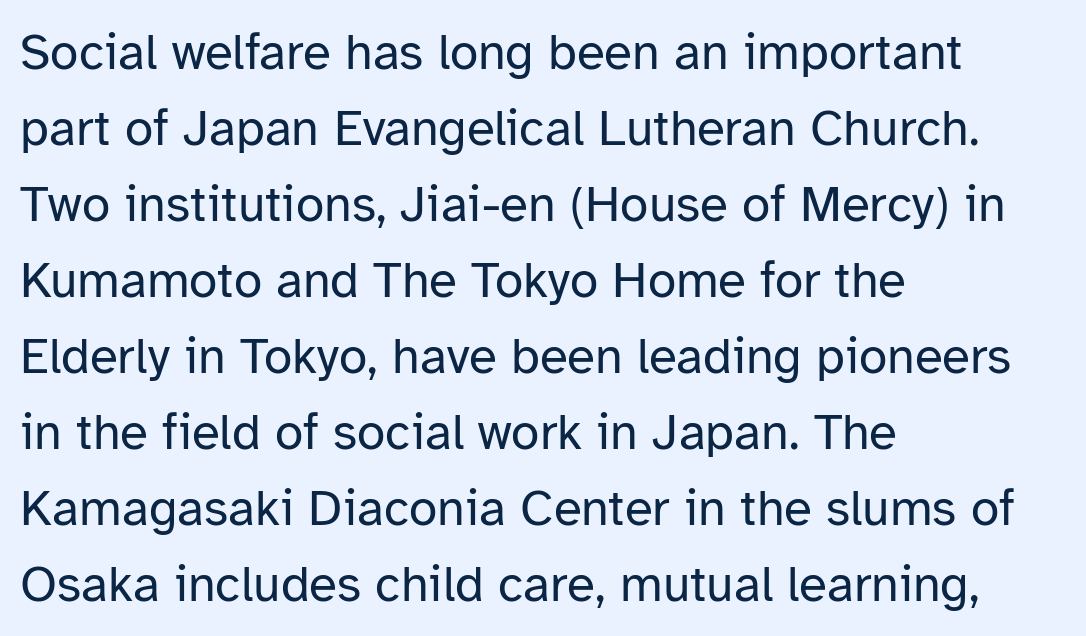
Q: Is the text bold? A: No.
Q: Is the text italic (slanted)? A: No, it is upright.
Q: Is the typeface a serif or a sans-serif typeface? A: Sans-serif.
Q: Is the text underlined? A: No.
Q: How is the paragraph aligned? A: Left-aligned.
Q: Is the spacing between letters normal or unusually wide? A: Normal.
Q: Is the spacing between lines tight, normal or loose? A: Normal.
Q: Width (condensed, normal, or wide)? A: Normal.
Q: Stroke contrast? A: Low.
Q: x-height? A: Medium.
Q: Monospaced? A: No.
